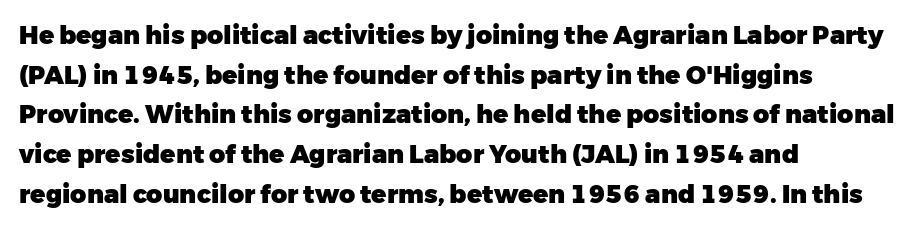
{"italic": "no", "bold": "yes", "underline": "no", "align": "left", "line_spacing": "normal", "line_spacing_ratio": 1.59, "letter_spacing": "normal", "letter_spacing_em": 0.0, "glyph_px": 25}
